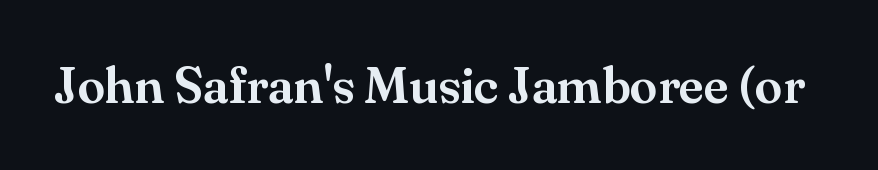
Q: Is the text italic (slanted)? A: No, it is upright.
Q: Is the typeface a serif or a sans-serif typeface? A: Serif.
Q: Is the text underlined? A: No.
Q: Is the spacing between letters normal or unusually wide? A: Normal.
Q: Width (condensed, normal, or wide)? A: Normal.
Q: Stroke contrast? A: Medium.
Q: x-height? A: Small.
Q: Monospaced? A: No.
